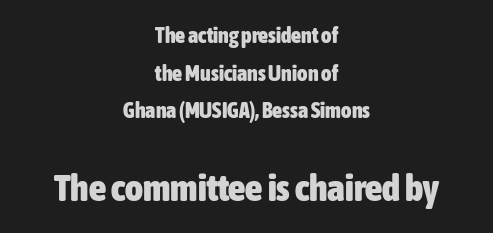
Posture: straight, roman, zero tilt. You could call the tracking neutral — neither tight nor loose. If you squint, the bottom block still reads clearly — it's the larger of the two. Type style note: lacks serifs. The sample has been set heavy, in full bold. This sample has the flowing, uneven cadence of proportional lettering.
